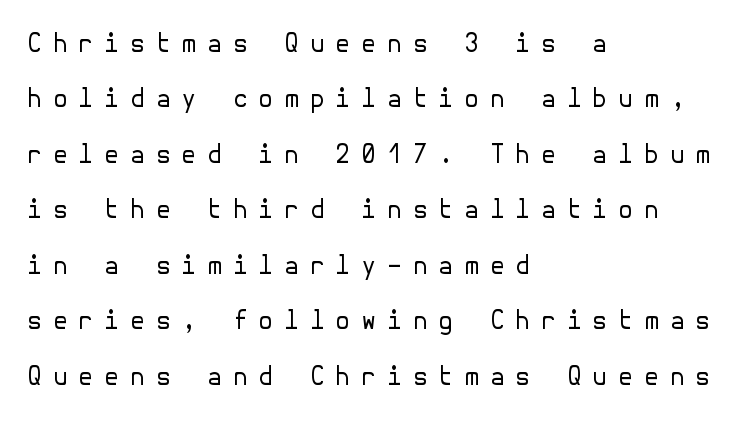
Q: Is the text bold? A: No.
Q: Is the text italic (slanted)? A: No, it is upright.
Q: Is the text underlined? A: No.
Q: How is the paragraph aligned? A: Left-aligned.
Q: Is the spacing between letters normal or unusually wide? A: Unusually wide.
Q: Is the spacing between lines tight, normal or loose? A: Loose.
